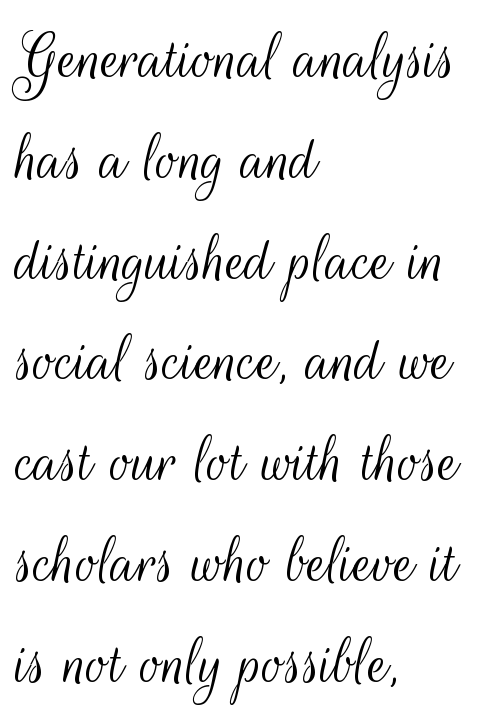
{"serif": "no", "bold": "no", "weight": "light", "width": "condensed", "stroke_contrast": "medium", "x_height": "small", "monospaced": "no", "underline": "no", "align": "left", "line_spacing": "normal", "line_spacing_ratio": 1.42, "letter_spacing": "normal", "letter_spacing_em": 0.0, "glyph_px": 71}
